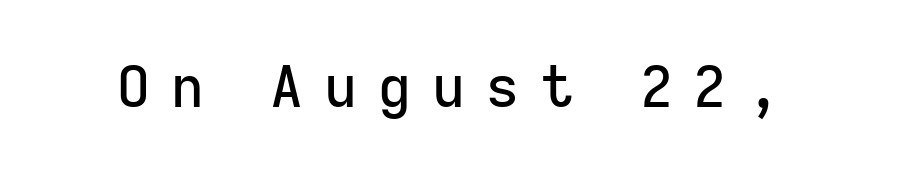
Q: Is the text italic (slanted)? A: No, it is upright.
Q: Is the typeface a serif or a sans-serif typeface? A: Sans-serif.
Q: Is the text underlined? A: No.
Q: Is the spacing between letters normal or unusually wide? A: Unusually wide.
Q: Width (condensed, normal, or wide)? A: Normal.
Q: Stroke contrast? A: Low.
Q: x-height? A: Medium.
Q: Monospaced? A: No.
